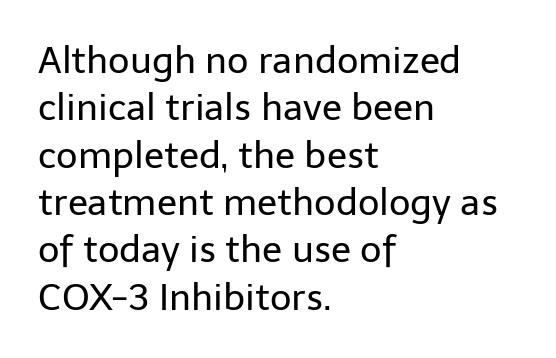
How would I describe the line gaps? Plain and ordinary. Check under the words: just untouched page. Glyph-to-glyph distance matches everyday printed text. Nope, no serifs anywhere on these letters.
